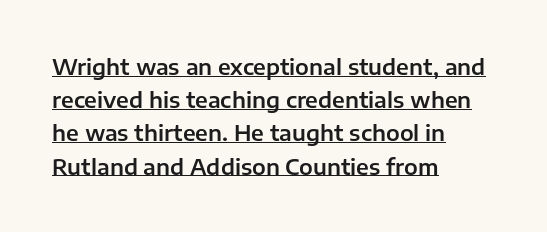
Q: Is the text italic (slanted)? A: No, it is upright.
Q: Is the text underlined? A: Yes.
Q: How is the paragraph aligned? A: Left-aligned.
Q: Is the spacing between letters normal or unusually wide? A: Normal.
Q: Is the spacing between lines tight, normal or loose? A: Normal.
